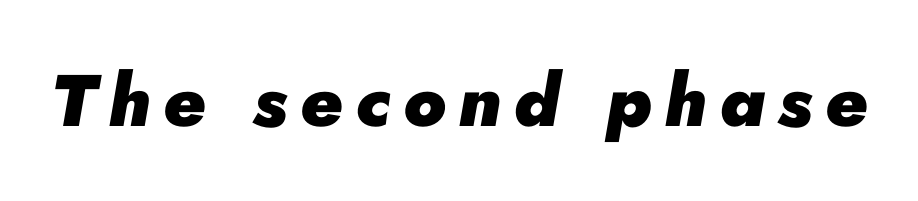
Tall strokes in this sample are angled rather than plumb. Unmarked baselines from the first word to the last. Spacing verdict: proportional, widths tailored to each character. These words are printed bold, with thick strokes throughout.
